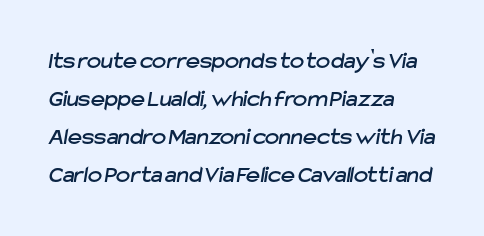
The paragraph has a hard left edge and a soft right edge. Underlining? Definitely not there. The gaps between neighbouring characters are ordinary and unremarkable. Baseline-to-baseline distance is the conventional proportion of letter height.
